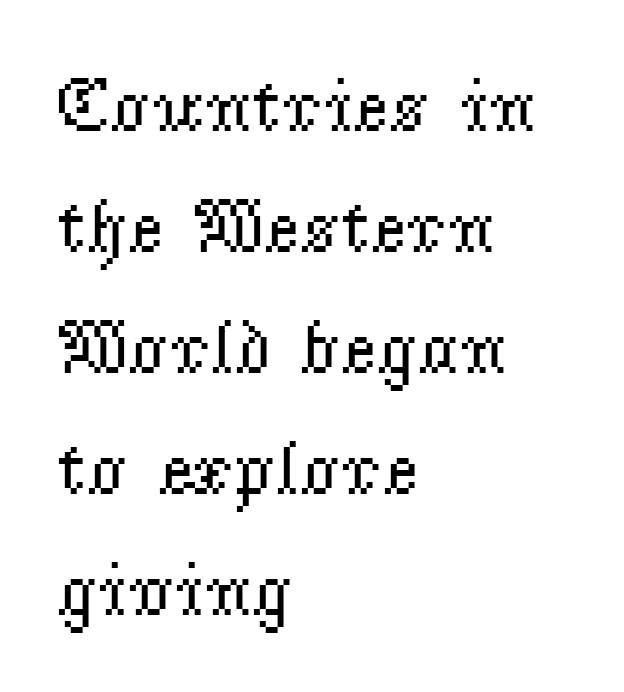
Q: Is the text bold? A: No.
Q: Is the text italic (slanted)? A: No, it is upright.
Q: Is the typeface a serif or a sans-serif typeface? A: Serif.
Q: Is the text underlined? A: No.
Q: How is the paragraph aligned? A: Left-aligned.
Q: Is the spacing between letters normal or unusually wide? A: Normal.
Q: Is the spacing between lines tight, normal or loose? A: Normal.
Q: Width (condensed, normal, or wide)? A: Normal.
Q: Stroke contrast? A: Low.
Q: x-height? A: Small.
Q: Monospaced? A: No.
